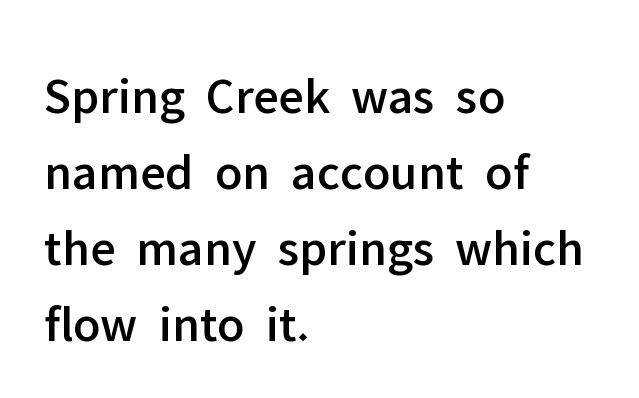
The image shows 52 px sans-serif type, upright; set left-aligned, normal line spacing (1.46x), normal letter spacing, not underlined; low stroke contrast and a medium x-height.
